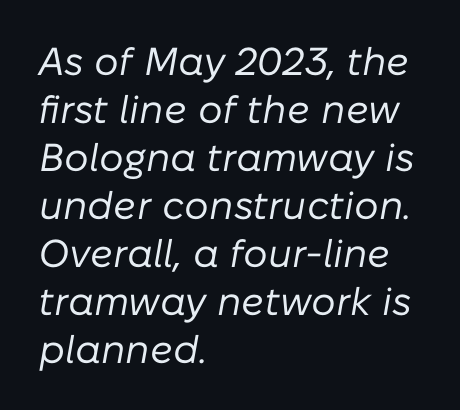
{"italic": "yes", "lean": "right", "slant_degrees": 10, "bold": "no", "weight": "regular", "width": "normal", "stroke_contrast": "low", "x_height": "medium", "monospaced": "no", "underline": "no", "align": "left", "line_spacing_ratio": 1.23, "letter_spacing": "normal", "letter_spacing_em": 0.0, "glyph_px": 39}
